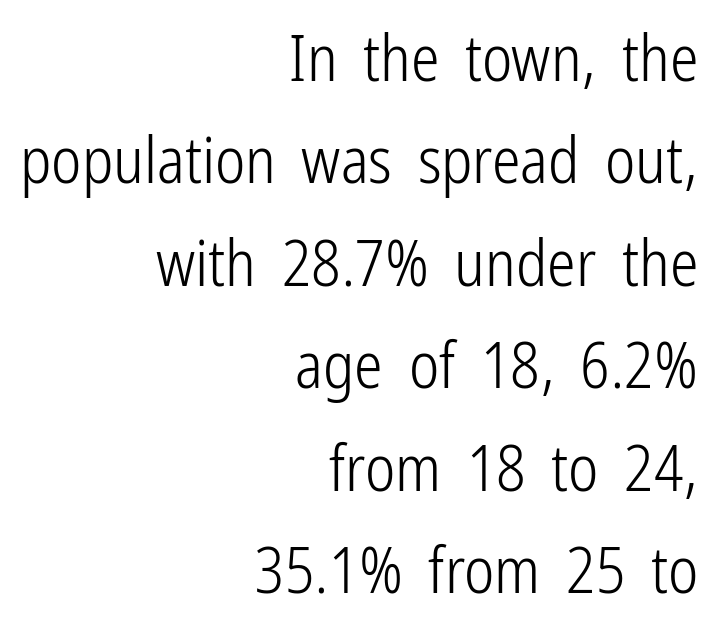
Q: Is the text bold? A: No.
Q: Is the text italic (slanted)? A: No, it is upright.
Q: Is the typeface a serif or a sans-serif typeface? A: Sans-serif.
Q: Is the text underlined? A: No.
Q: How is the paragraph aligned? A: Right-aligned.
Q: Is the spacing between letters normal or unusually wide? A: Normal.
Q: Is the spacing between lines tight, normal or loose? A: Normal.
Q: Width (condensed, normal, or wide)? A: Condensed.
Q: Stroke contrast? A: Low.
Q: x-height? A: Medium.
Q: Monospaced? A: No.
